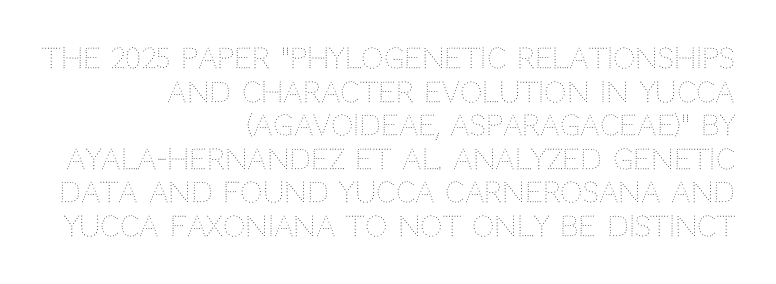
Nope, not italic — everything's standing straight. The tracking reads as untouched default to a designer's eye. A clean baseline with only descenders dipping below it. Caption: face not bold, strokes unweighted.
